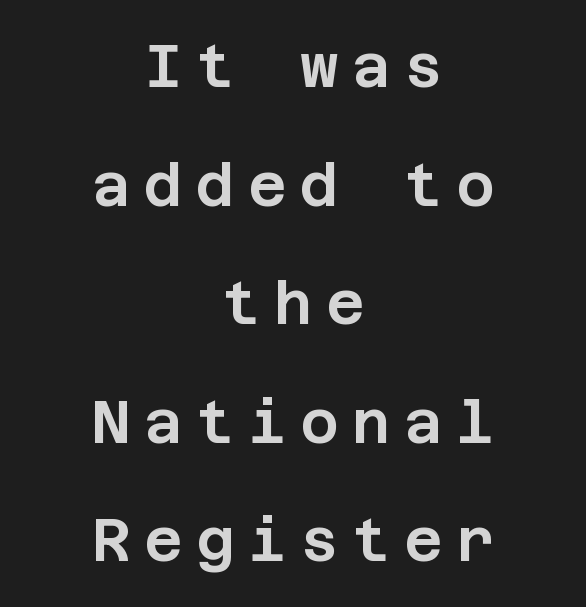
The image shows 59 px sans-serif type, upright; set centered, loose line spacing (2.01x), unusually wide letter spacing (+0.23 em), not underlined; low stroke contrast and a large x-height.
